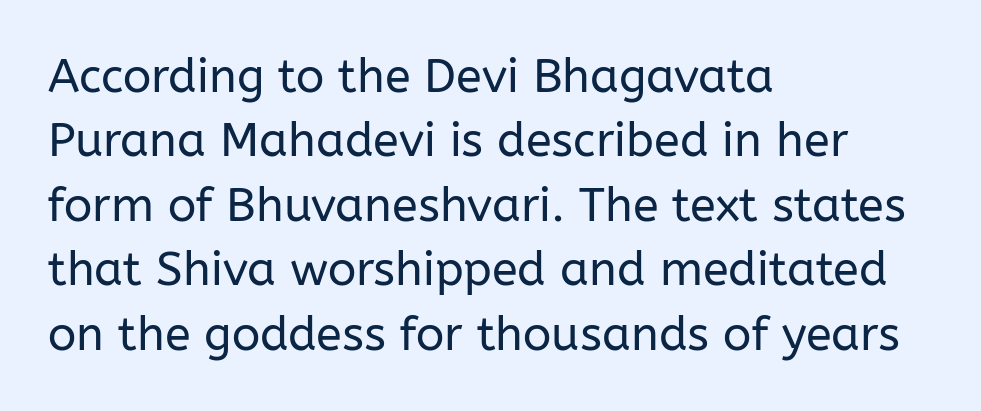
Q: Is the text bold? A: No.
Q: Is the text italic (slanted)? A: No, it is upright.
Q: Is the typeface a serif or a sans-serif typeface? A: Sans-serif.
Q: Is the text underlined? A: No.
Q: How is the paragraph aligned? A: Left-aligned.
Q: Is the spacing between letters normal or unusually wide? A: Normal.
Q: Is the spacing between lines tight, normal or loose? A: Normal.
Q: Width (condensed, normal, or wide)? A: Normal.
Q: Stroke contrast? A: Low.
Q: x-height? A: Medium.
Q: Monospaced? A: No.
